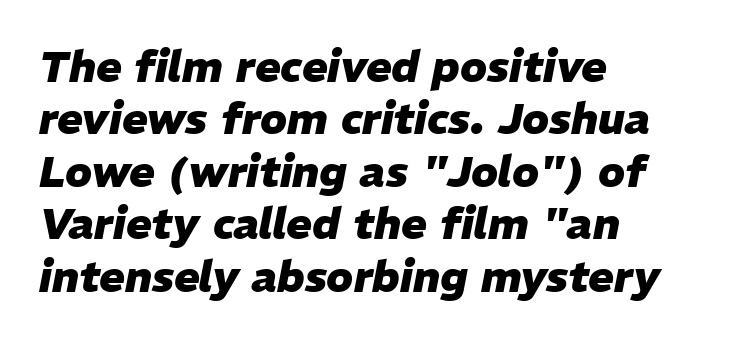
{"italic": "yes", "lean": "right", "slant_degrees": 11, "bold": "yes", "weight": "heavy", "width": "normal", "stroke_contrast": "low", "x_height": "medium", "monospaced": "no", "underline": "no", "align": "left", "line_spacing_ratio": 1.22, "letter_spacing": "normal", "letter_spacing_em": 0.0, "glyph_px": 43}
